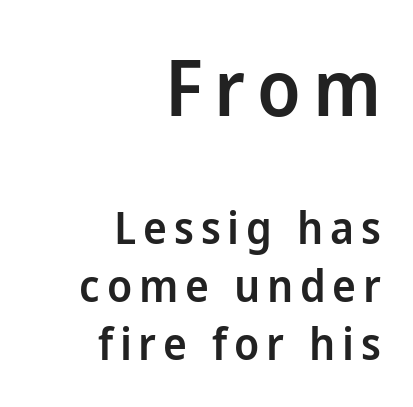
{"serif": "no", "italic": "no", "bold": "semi", "weight": "semibold", "width": "normal", "stroke_contrast": "low", "x_height": "medium", "monospaced": "no", "underline": "no", "align": "right", "line_spacing": "normal", "line_spacing_ratio": 1.29, "larger_block": "first", "size_ratio": 1.73, "glyph_px": 78}
